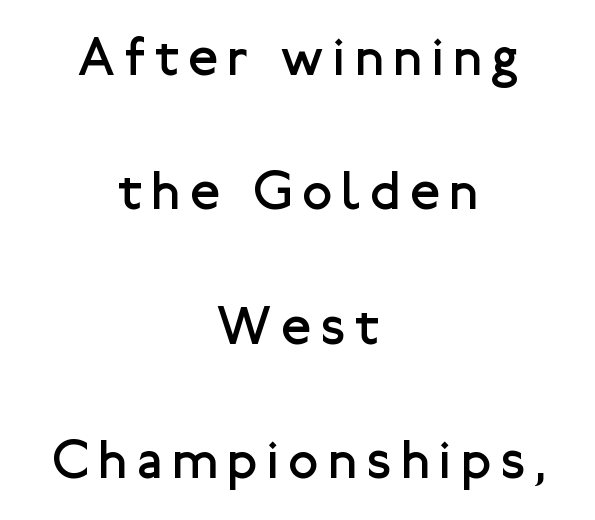
The image shows 54 px regular-weight sans-serif type, upright; set centered, loose line spacing (2.49x), not underlined; low stroke contrast and a medium x-height.
